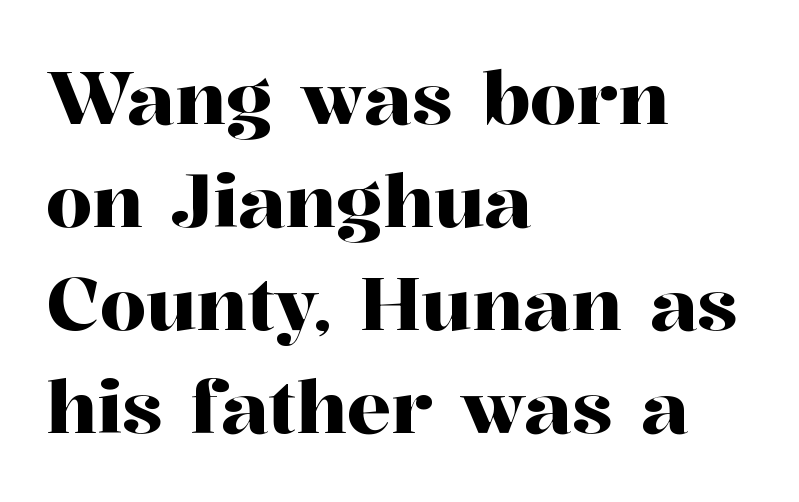
Q: Is the text italic (slanted)? A: No, it is upright.
Q: Is the typeface a serif or a sans-serif typeface? A: Serif.
Q: Is the text underlined? A: No.
Q: How is the paragraph aligned? A: Left-aligned.
Q: Is the spacing between letters normal or unusually wide? A: Normal.
Q: Is the spacing between lines tight, normal or loose? A: Normal.
Q: Width (condensed, normal, or wide)? A: Normal.
Q: Stroke contrast? A: High.
Q: x-height? A: Medium.
Q: Monospaced? A: No.
